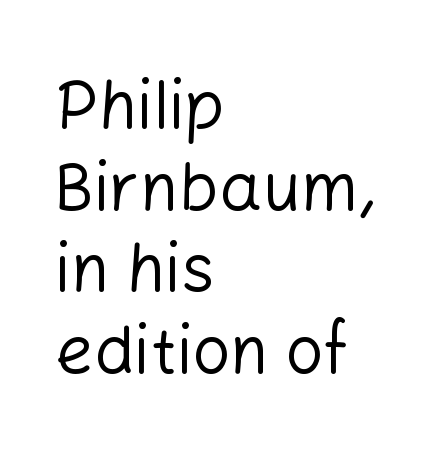
The image shows 67 px regular-weight sans-serif type, upright; set left-aligned, line spacing 1.22x, normal letter spacing, not underlined; low stroke contrast and a medium x-height.
